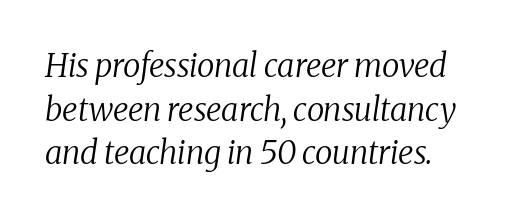
Q: Is the text bold? A: No.
Q: Is the text italic (slanted)? A: Yes, it leans right by about 8 degrees.
Q: Is the typeface a serif or a sans-serif typeface? A: Serif.
Q: Is the text underlined? A: No.
Q: Is the spacing between letters normal or unusually wide? A: Normal.
Q: Is the spacing between lines tight, normal or loose? A: Normal.
Q: Width (condensed, normal, or wide)? A: Normal.
Q: Stroke contrast? A: Medium.
Q: x-height? A: Medium.
Q: Monospaced? A: No.
